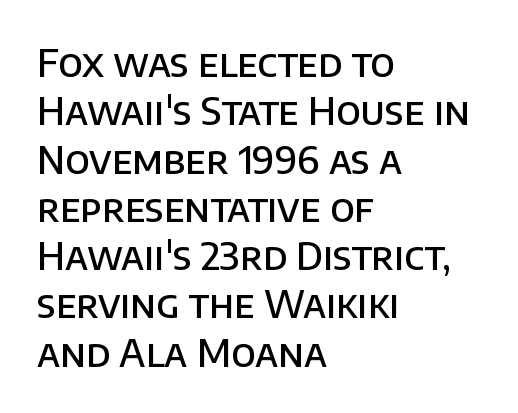
The image shows 38 px semibold sans-serif type, upright; set left-aligned, normal line spacing (1.27x), normal letter spacing, not underlined; low stroke contrast and a large x-height.
